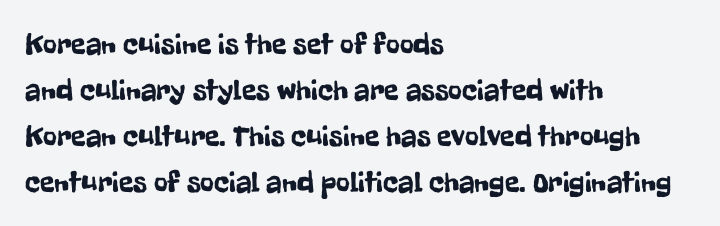
The image shows 30 px condensed sans-serif type, upright; set left-aligned, normal line spacing (1.53x), normal letter spacing, not underlined; low stroke contrast and a medium x-height.
